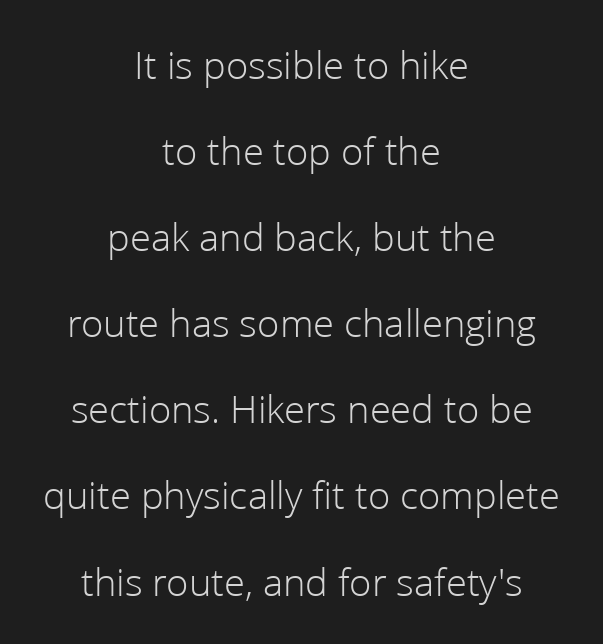
The image shows 41 px light sans-serif type, upright; set centered, loose line spacing (2.1x), normal letter spacing, not underlined; low stroke contrast and a medium x-height.
